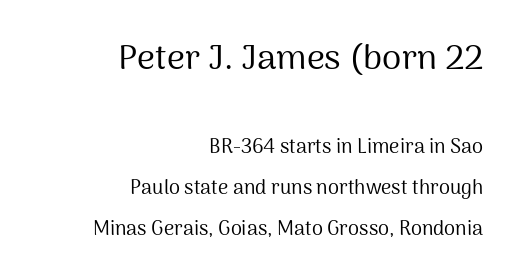
Q: Is the text bold? A: No.
Q: Is the text italic (slanted)? A: No, it is upright.
Q: Is the typeface a serif or a sans-serif typeface? A: Sans-serif.
Q: Is the text underlined? A: No.
Q: How is the paragraph aligned? A: Right-aligned.
Q: Is the spacing between letters normal or unusually wide? A: Normal.
Q: Is the spacing between lines tight, normal or loose? A: Loose.
Q: Which block of text is set in a larger size, the first (top) or the second (bottom)? A: The first (top) one.
Q: Width (condensed, normal, or wide)? A: Normal.
Q: Stroke contrast? A: Medium.
Q: x-height? A: Medium.
Q: Monospaced? A: No.
